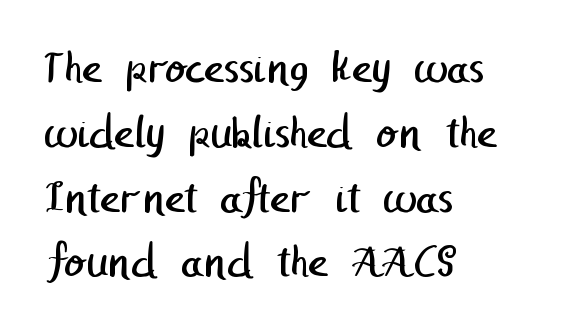
Q: Is the text bold? A: No.
Q: Is the typeface a serif or a sans-serif typeface? A: Sans-serif.
Q: Is the text underlined? A: No.
Q: How is the paragraph aligned? A: Left-aligned.
Q: Is the spacing between letters normal or unusually wide? A: Normal.
Q: Is the spacing between lines tight, normal or loose? A: Normal.
Q: Width (condensed, normal, or wide)? A: Normal.
Q: Stroke contrast? A: Low.
Q: x-height? A: Medium.
